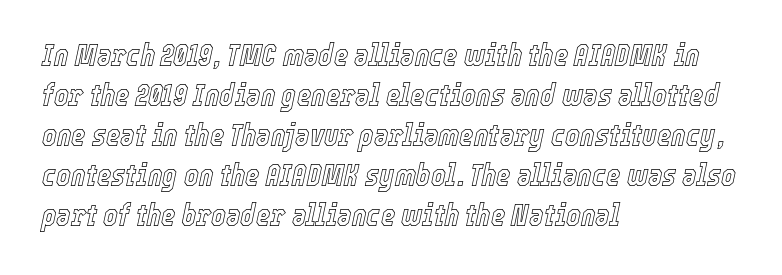
Q: Is the text italic (slanted)? A: Yes, it leans right by about 12 degrees.
Q: Is the text underlined? A: No.
Q: How is the paragraph aligned? A: Left-aligned.
Q: Is the spacing between letters normal or unusually wide? A: Normal.
Q: Is the spacing between lines tight, normal or loose? A: Normal.
Q: Width (condensed, normal, or wide)? A: Condensed.
Q: x-height? A: Medium.
Q: Monospaced? A: No.
